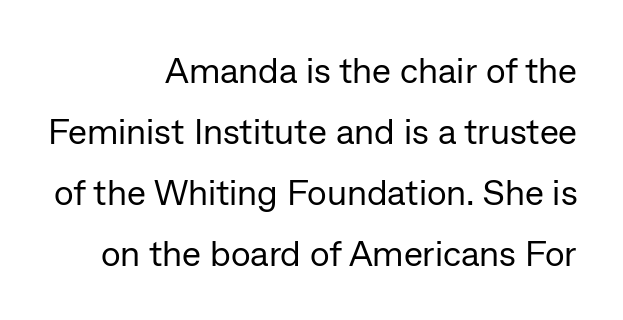
Q: Is the text bold? A: No.
Q: Is the text italic (slanted)? A: No, it is upright.
Q: Is the typeface a serif or a sans-serif typeface? A: Sans-serif.
Q: Is the text underlined? A: No.
Q: How is the paragraph aligned? A: Right-aligned.
Q: Is the spacing between letters normal or unusually wide? A: Normal.
Q: Is the spacing between lines tight, normal or loose? A: Normal.
Q: Width (condensed, normal, or wide)? A: Normal.
Q: Stroke contrast? A: Low.
Q: x-height? A: Medium.
Q: Monospaced? A: No.
